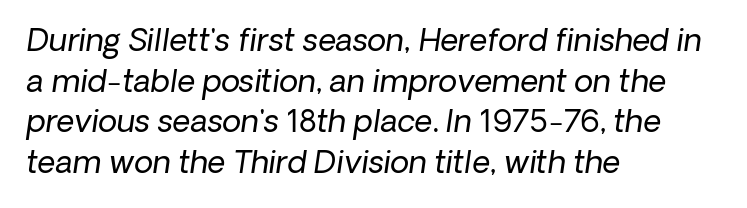
{"italic": "yes", "lean": "right", "slant_degrees": 8, "bold": "no", "weight": "regular", "width": "normal", "stroke_contrast": "low", "x_height": "medium", "monospaced": "no", "underline": "no", "align": "left", "line_spacing": "normal", "line_spacing_ratio": 1.31, "letter_spacing": "normal", "letter_spacing_em": 0.0, "glyph_px": 31}
